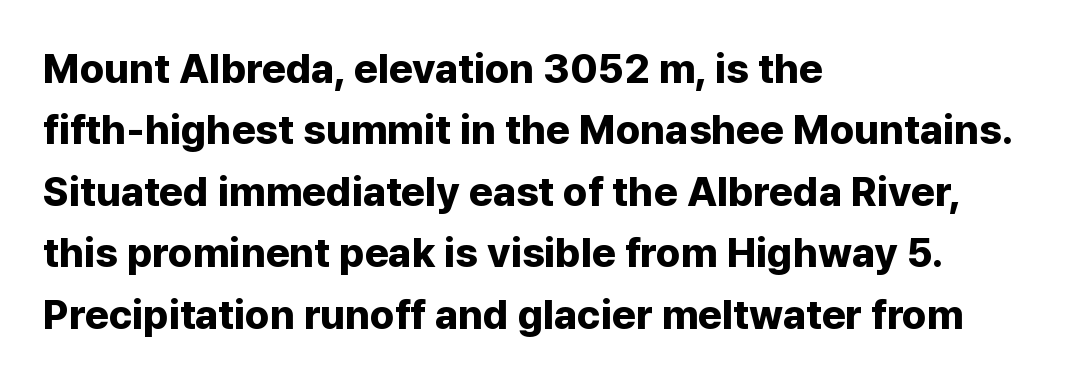
Q: Is the text bold? A: Yes.
Q: Is the text italic (slanted)? A: No, it is upright.
Q: Is the typeface a serif or a sans-serif typeface? A: Sans-serif.
Q: Is the text underlined? A: No.
Q: How is the paragraph aligned? A: Left-aligned.
Q: Is the spacing between letters normal or unusually wide? A: Normal.
Q: Is the spacing between lines tight, normal or loose? A: Normal.
Q: Width (condensed, normal, or wide)? A: Normal.
Q: Stroke contrast? A: Low.
Q: x-height? A: Medium.
Q: Monospaced? A: No.
